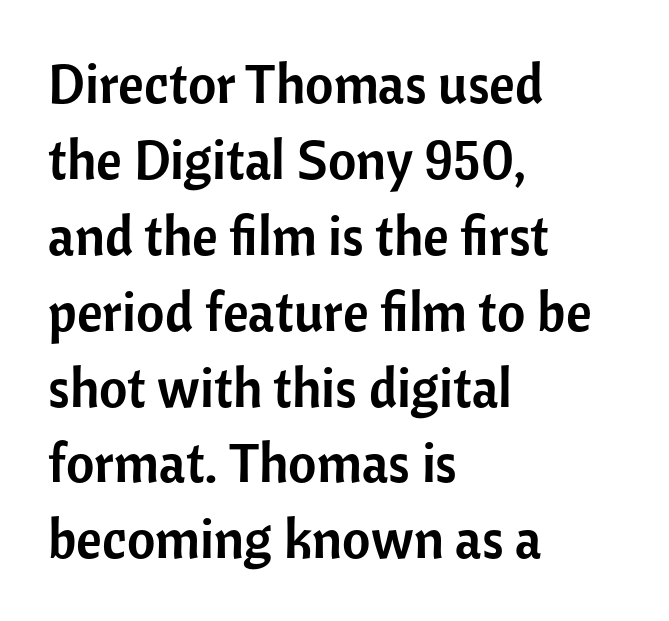
The image shows 55 px sans-serif type, upright; set left-aligned, normal line spacing (1.38x), normal letter spacing, not underlined; low stroke contrast and a medium x-height.
